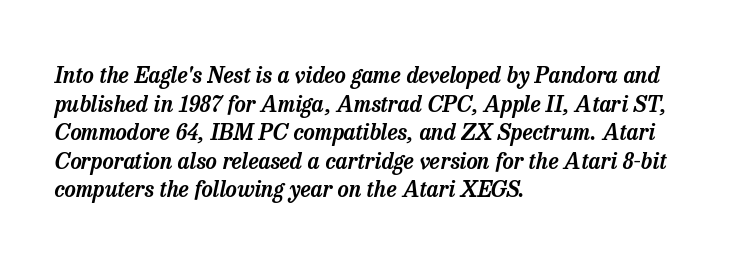
The image shows 22 px text type, italic (leaning right); set left-aligned, normal line spacing (1.3x), normal letter spacing, not underlined.
